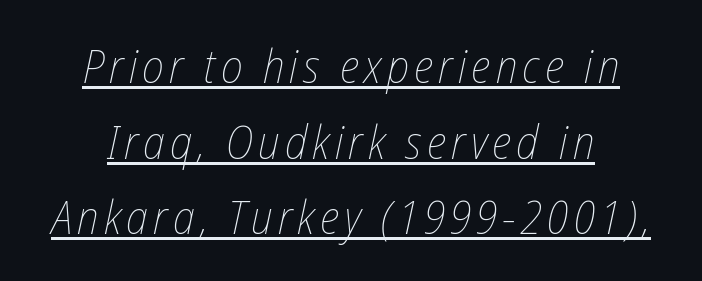
{"italic": "yes", "lean": "right", "slant_degrees": 12, "bold": "no", "weight": "thin", "width": "condensed", "stroke_contrast": "low", "x_height": "medium", "monospaced": "no", "underline": "yes", "align": "center", "line_spacing": "normal", "line_spacing_ratio": 1.61, "glyph_px": 47}
